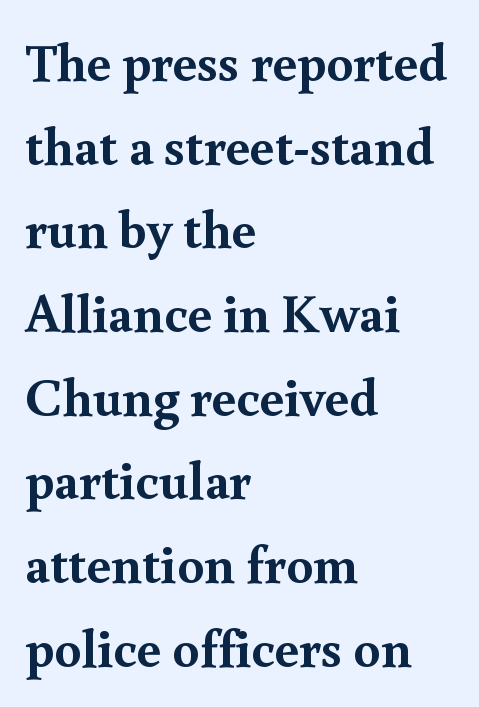
Short and long lines alike share a common starting point at left. The rendering shows small feet on the letterforms — a serif design. Note the varied advance widths — an 'i' is clearly narrower than an 'm'. Its strokes are broad and dark, the hallmark of bold type. If you drew a line through each stem, it would be perfectly vertical. Honestly, there is no underline to notice here at all.
